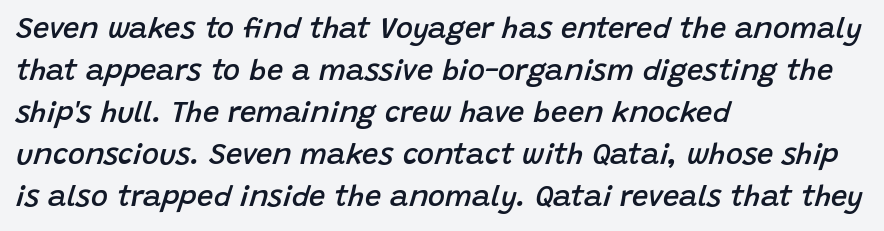
Q: Is the text bold? A: Semi-bold.
Q: Is the text italic (slanted)? A: Yes, it leans right by about 15 degrees.
Q: Is the text underlined? A: No.
Q: How is the paragraph aligned? A: Left-aligned.
Q: Is the spacing between letters normal or unusually wide? A: Normal.
Q: Is the spacing between lines tight, normal or loose? A: Normal.
Q: Width (condensed, normal, or wide)? A: Normal.
Q: Stroke contrast? A: Low.
Q: x-height? A: Large.
Q: Monospaced? A: No.
